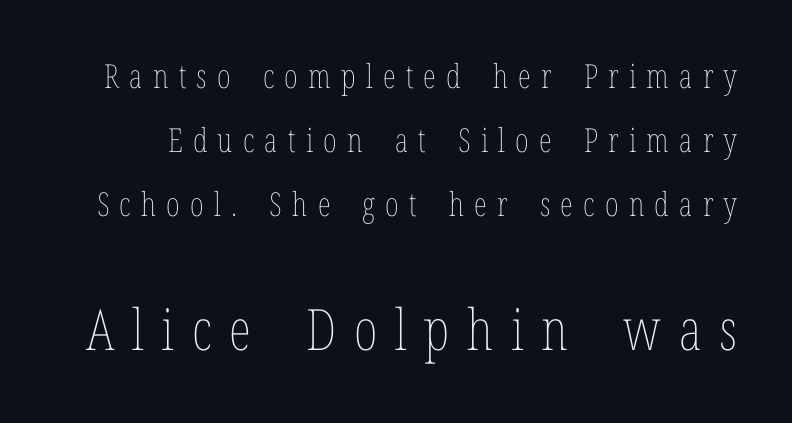
Q: Is the text bold? A: No.
Q: Is the text italic (slanted)? A: No, it is upright.
Q: Is the text underlined? A: No.
Q: Is the spacing between letters normal or unusually wide? A: Unusually wide.
Q: Is the spacing between lines tight, normal or loose? A: Loose.
Q: Which block of text is set in a larger size, the first (top) or the second (bottom)? A: The second (bottom) one.
Q: Width (condensed, normal, or wide)? A: Condensed.
Q: Stroke contrast? A: Low.
Q: x-height? A: Medium.
Q: Monospaced? A: No.
